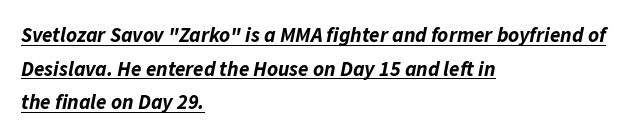
{"italic": "yes", "lean": "right", "slant_degrees": 11, "bold": "yes", "underline": "yes", "align": "left", "line_spacing": "normal", "line_spacing_ratio": 1.6, "letter_spacing": "normal", "letter_spacing_em": 0.0, "glyph_px": 21}
